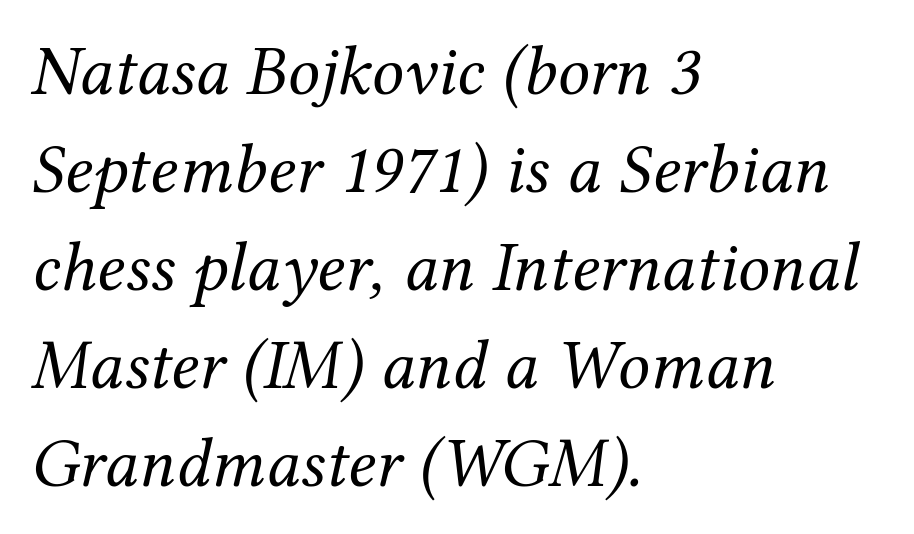
Q: Is the text bold? A: No.
Q: Is the text italic (slanted)? A: Yes, it leans right by about 12 degrees.
Q: Is the typeface a serif or a sans-serif typeface? A: Serif.
Q: Is the text underlined? A: No.
Q: How is the paragraph aligned? A: Left-aligned.
Q: Is the spacing between letters normal or unusually wide? A: Normal.
Q: Is the spacing between lines tight, normal or loose? A: Normal.
Q: Width (condensed, normal, or wide)? A: Normal.
Q: Stroke contrast? A: Medium.
Q: x-height? A: Medium.
Q: Monospaced? A: No.
